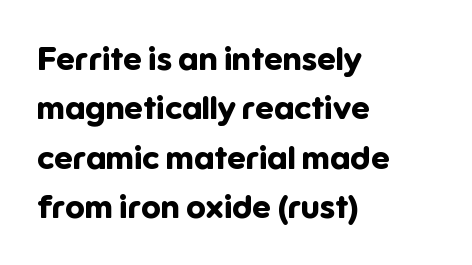
The lettering stays uniformly vertical, giving the passage a roman look. The type is set solid horizontally, with unmodified tracking. This sample has the flowing, uneven cadence of proportional lettering. These lines are set flush left with a ragged right edge. Honestly, there is no underline to notice here at all.
